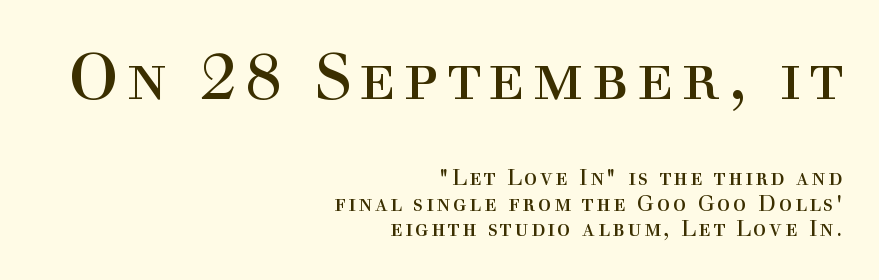
The image shows 65 px regular-weight serif type, upright; set right-aligned, line spacing 1.16x, not underlined; the first (top) block is 2.95x larger; a medium x-height.
